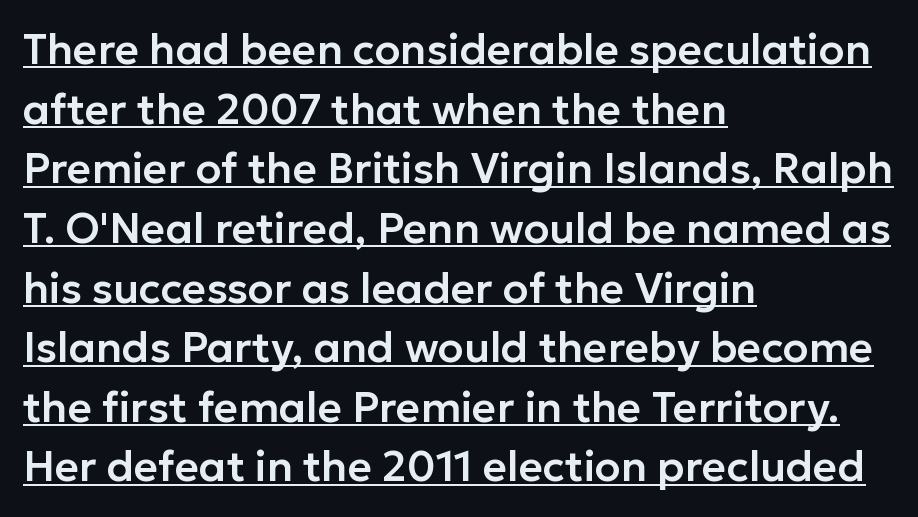
Reading down the column, the eye jumps a familiar distance to each next line. The lines in this sample share a left origin and differ only in where they stop. The passage shown is typed in a proportional face where columns would drift. Decoration check: the copy is underlined.
